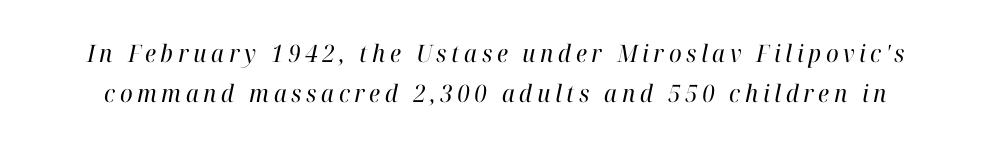
Quick note: underline off. These lines sit exactly where default settings would place them. Characters are canted at an angle relative to the baseline's perpendicular. Think standard paragraph weight, or any step lighter than that.
